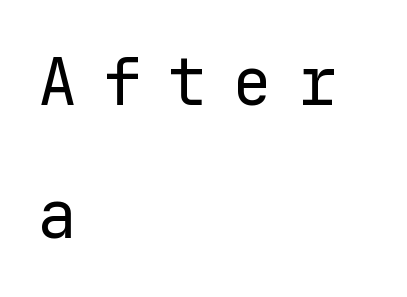
The image shows 65 px regular-weight sans-serif type, upright, monospaced; set left-aligned, loose line spacing (2.05x), unusually wide letter spacing (+0.4 em), not underlined; low stroke contrast and a medium x-height.
